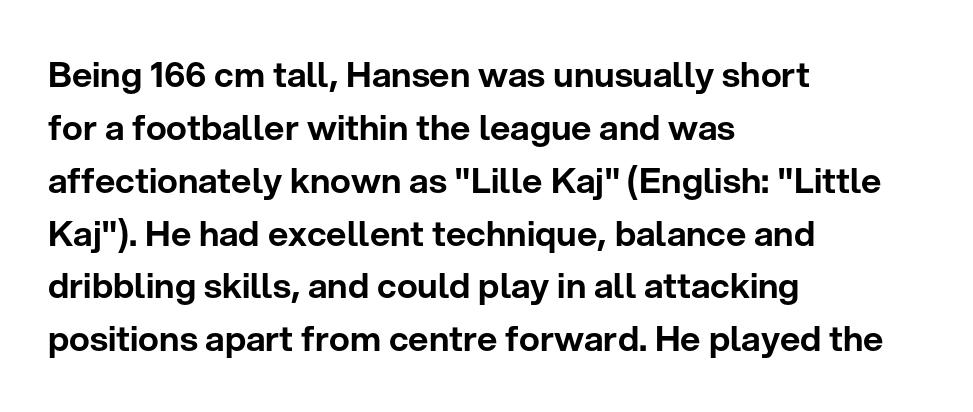
Q: Is the text italic (slanted)? A: No, it is upright.
Q: Is the typeface a serif or a sans-serif typeface? A: Sans-serif.
Q: Is the text underlined? A: No.
Q: How is the paragraph aligned? A: Left-aligned.
Q: Is the spacing between letters normal or unusually wide? A: Normal.
Q: Is the spacing between lines tight, normal or loose? A: Normal.
Q: Width (condensed, normal, or wide)? A: Normal.
Q: Stroke contrast? A: Low.
Q: x-height? A: Medium.
Q: Monospaced? A: No.
